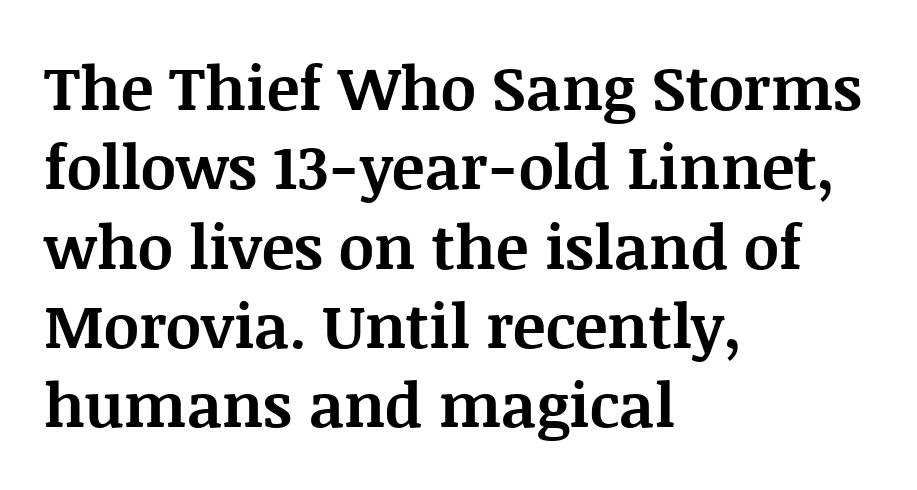
The image shows 61 px bold serif type, upright; set left-aligned, normal line spacing (1.3x), normal letter spacing, not underlined; medium stroke contrast and a large x-height.
